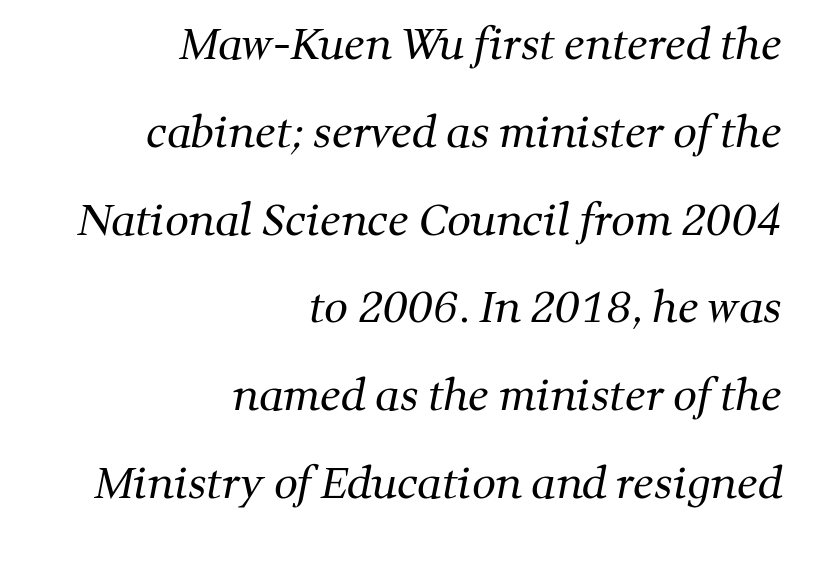
{"serif": "yes", "bold": "no", "weight": "regular", "width": "normal", "stroke_contrast": "medium", "x_height": "medium", "monospaced": "no", "underline": "no", "align": "right", "line_spacing": "loose", "line_spacing_ratio": 2.09, "letter_spacing": "normal", "letter_spacing_em": 0.0, "glyph_px": 42}
